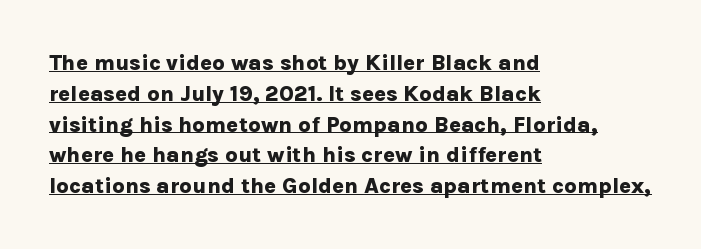
{"italic": "no", "bold": "yes", "underline": "yes", "align": "left", "line_spacing": "normal", "line_spacing_ratio": 1.4, "letter_spacing": "normal", "letter_spacing_em": 0.0, "glyph_px": 22}
